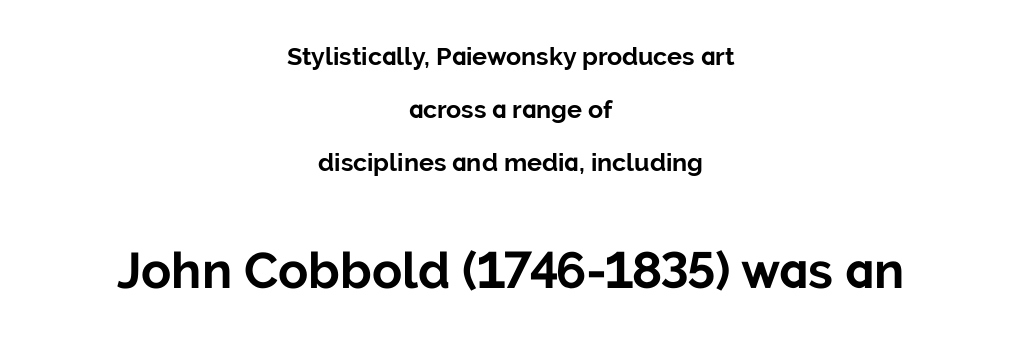
Q: Is the text bold? A: Yes.
Q: Is the text italic (slanted)? A: No, it is upright.
Q: Is the typeface a serif or a sans-serif typeface? A: Sans-serif.
Q: Is the text underlined? A: No.
Q: How is the paragraph aligned? A: Centered.
Q: Is the spacing between letters normal or unusually wide? A: Normal.
Q: Is the spacing between lines tight, normal or loose? A: Loose.
Q: Which block of text is set in a larger size, the first (top) or the second (bottom)? A: The second (bottom) one.
Q: Width (condensed, normal, or wide)? A: Normal.
Q: Stroke contrast? A: Low.
Q: x-height? A: Medium.
Q: Monospaced? A: No.
